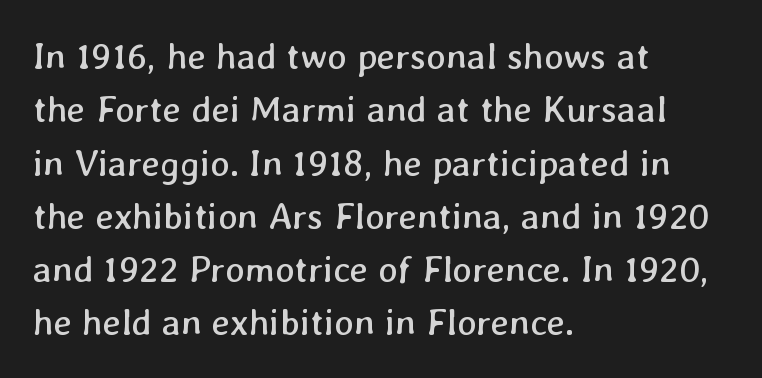
{"bold": "no", "weight": "regular", "width": "normal", "stroke_contrast": "low", "x_height": "medium", "monospaced": "no", "underline": "no", "align": "left", "line_spacing": "normal", "line_spacing_ratio": 1.44, "letter_spacing": "normal", "letter_spacing_em": 0.0, "glyph_px": 37}
